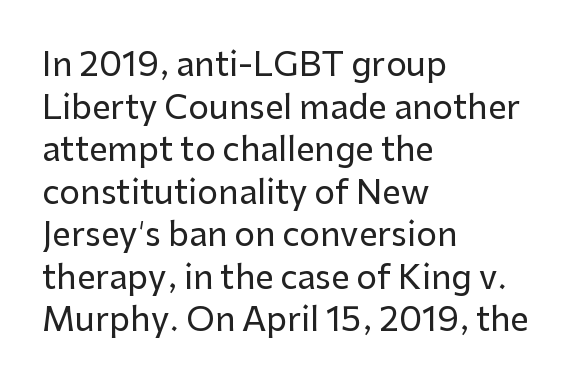
{"serif": "no", "italic": "no", "width": "normal", "stroke_contrast": "low", "x_height": "medium", "monospaced": "no", "underline": "no", "align": "left", "line_spacing": "normal", "line_spacing_ratio": 1.29, "letter_spacing": "normal", "letter_spacing_em": 0.0, "glyph_px": 33}
